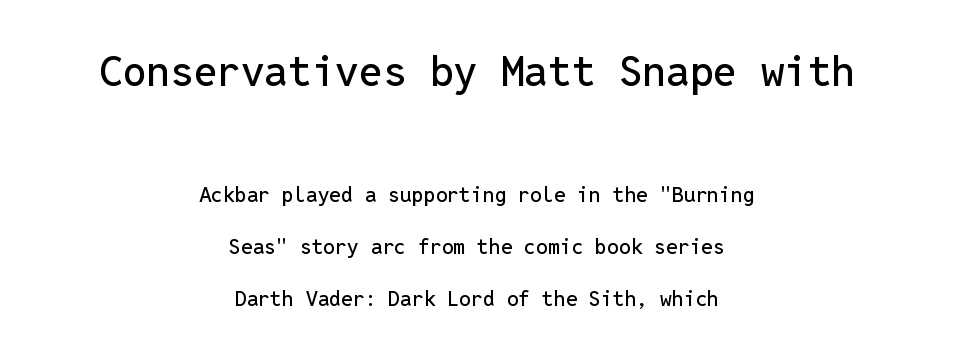
{"serif": "no", "italic": "no", "width": "normal", "stroke_contrast": "low", "x_height": "medium", "monospaced": "yes", "underline": "no", "align": "center", "line_spacing": "loose", "line_spacing_ratio": 2.47, "letter_spacing": "normal", "letter_spacing_em": 0.0, "larger_block": "first", "size_ratio": 2.0, "glyph_px": 42}
